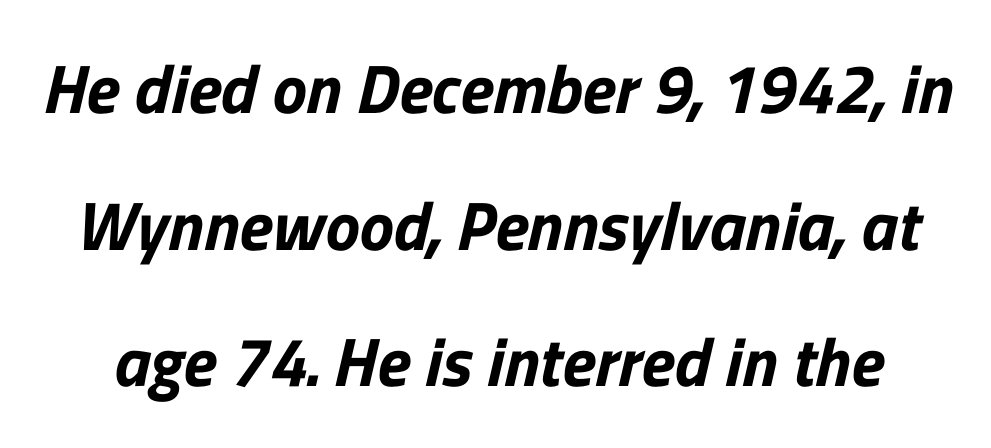
The words here are not underlined. What stands out about the letter spacing? Nothing — it is the standard amount. In terms of letterform style, serifs are entirely absent. The passage shown is typed in a proportional face where columns would drift. This sample trades compactness for vertical openness between lines.
